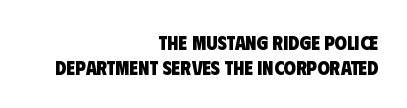
The image shows 20 px bold type; set right-aligned, normal line spacing (1.25x), normal letter spacing, not underlined.
